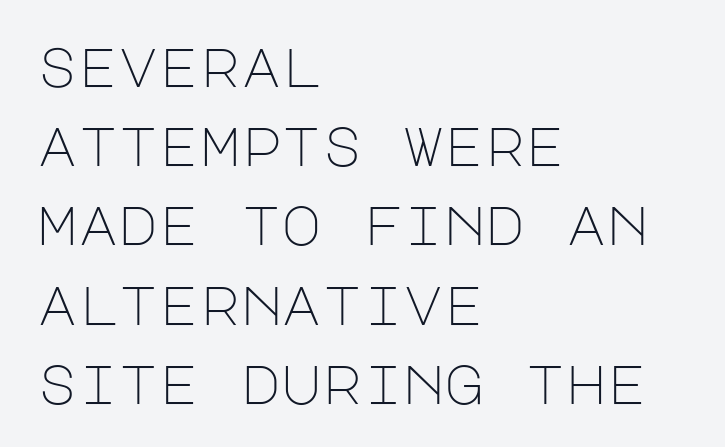
{"serif": "no", "italic": "no", "bold": "no", "weight": "light", "width": "normal", "stroke_contrast": "low", "x_height": "large", "underline": "no", "align": "left", "line_spacing": "normal", "line_spacing_ratio": 1.44, "letter_spacing": "normal", "letter_spacing_em": 0.0, "glyph_px": 55}
